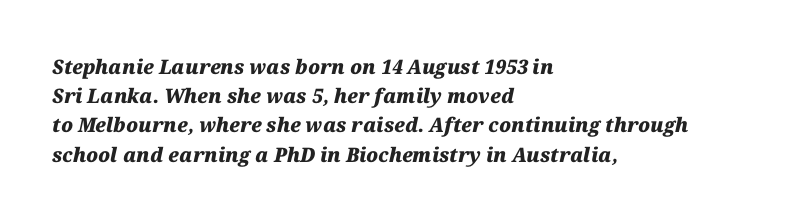
{"italic": "yes", "lean": "right", "slant_degrees": 12, "bold": "yes", "underline": "no", "align": "left", "line_spacing": "normal", "line_spacing_ratio": 1.46, "letter_spacing": "normal", "letter_spacing_em": 0.0, "glyph_px": 20}
